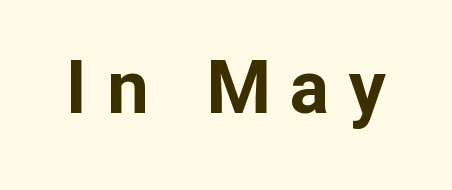
Beneath every word, the page is bare. Characters remain perfectly vertical along every line. The typesetting leans heavy: a genuine bold. The passage shown is typed in a proportional face where columns would drift. Look at the bottom of the vertical strokes: they stop flat, with no serifs.
